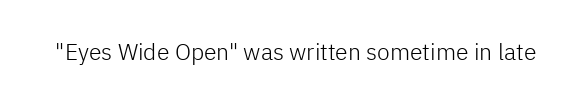
Q: Is the text bold? A: No.
Q: Is the text italic (slanted)? A: No, it is upright.
Q: Is the text underlined? A: No.
Q: Is the spacing between letters normal or unusually wide? A: Normal.
